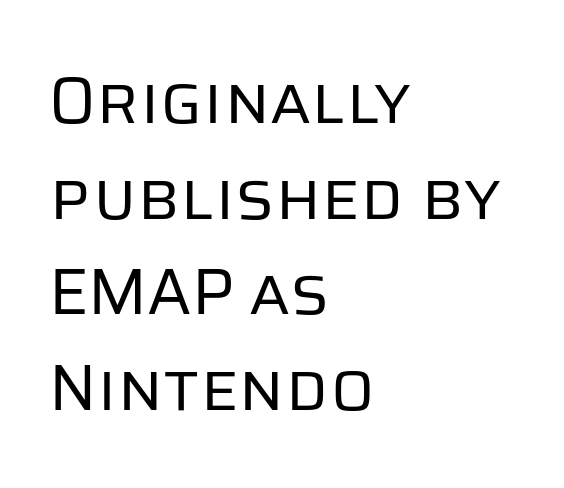
{"serif": "no", "italic": "no", "bold": "no", "weight": "regular", "width": "normal", "stroke_contrast": "low", "x_height": "large", "monospaced": "no", "underline": "no", "align": "left", "line_spacing": "normal", "line_spacing_ratio": 1.47, "letter_spacing": "normal", "letter_spacing_em": 0.0, "glyph_px": 65}
